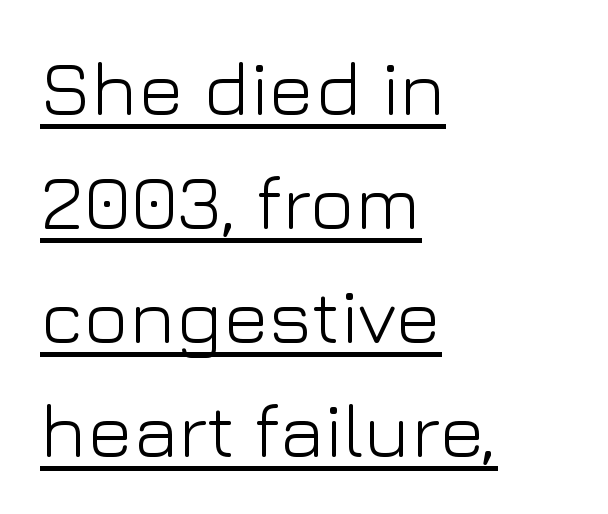
Looks like regular typesetting: each glyph gets only the width it needs. The designer went with a sans here, leaving each stem footless. This reads as an unemphasized weight, regular at the heaviest. The rendering keeps characters at their native spacing. The typography opts for an upright posture over an oblique one. The paragraph has a hard left edge and a soft right edge.
